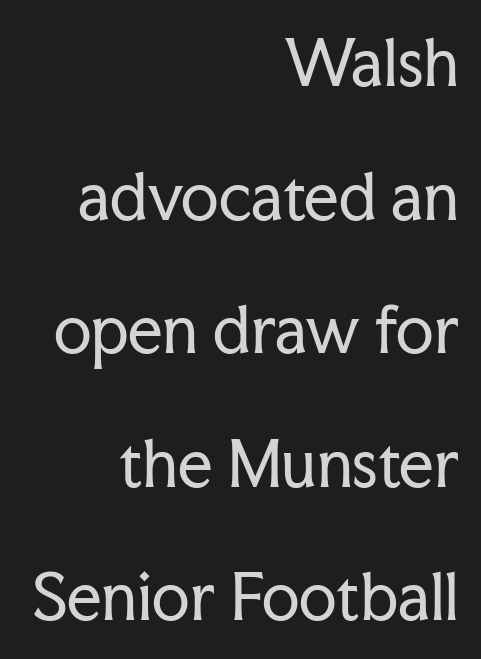
{"serif": "yes", "italic": "no", "bold": "no", "weight": "regular", "width": "normal", "stroke_contrast": "low", "x_height": "medium", "monospaced": "no", "underline": "no", "align": "right", "line_spacing": "loose", "line_spacing_ratio": 2.19, "letter_spacing": "normal", "letter_spacing_em": 0.0, "glyph_px": 61}
